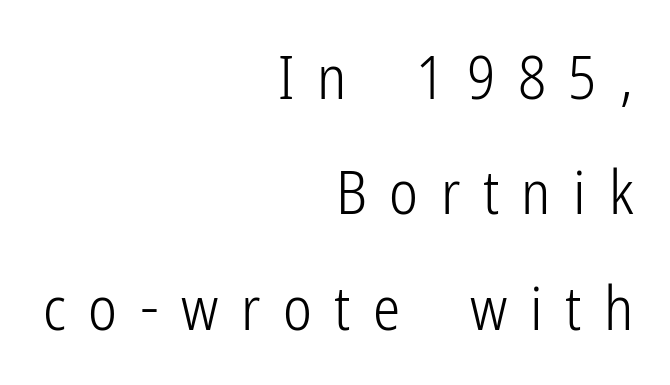
The image shows 61 px light, condensed sans-serif type, upright; set right-aligned, line spacing 1.89x, unusually wide letter spacing (+0.37 em), not underlined; low stroke contrast and a medium x-height.
